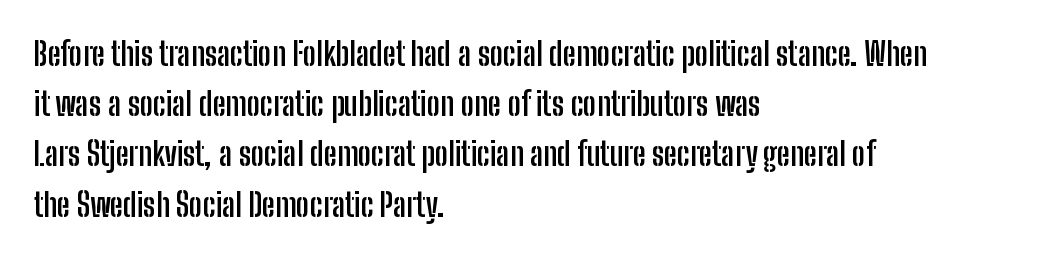
The image shows 32 px semibold, condensed sans-serif type, upright; set left-aligned, normal line spacing (1.57x), normal letter spacing, not underlined; low stroke contrast and a medium x-height.
